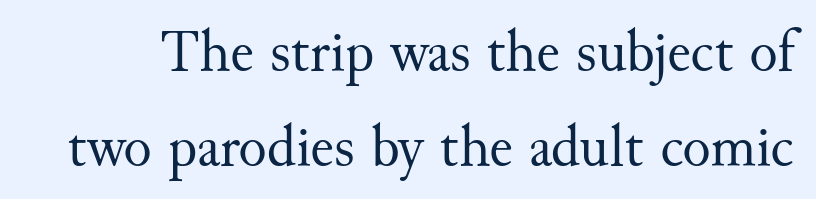
Q: Is the text bold? A: No.
Q: Is the text italic (slanted)? A: No, it is upright.
Q: Is the typeface a serif or a sans-serif typeface? A: Serif.
Q: Is the text underlined? A: No.
Q: Is the spacing between letters normal or unusually wide? A: Normal.
Q: Is the spacing between lines tight, normal or loose? A: Normal.
Q: Width (condensed, normal, or wide)? A: Normal.
Q: Stroke contrast? A: Medium.
Q: x-height? A: Small.
Q: Monospaced? A: No.
